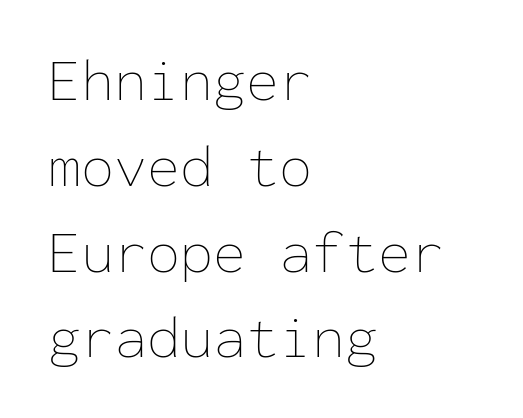
{"italic": "no", "bold": "no", "weight": "thin", "width": "normal", "stroke_contrast": "low", "x_height": "medium", "monospaced": "yes", "underline": "no", "align": "left", "line_spacing": "normal", "line_spacing_ratio": 1.43, "letter_spacing": "normal", "letter_spacing_em": 0.0, "glyph_px": 60}
